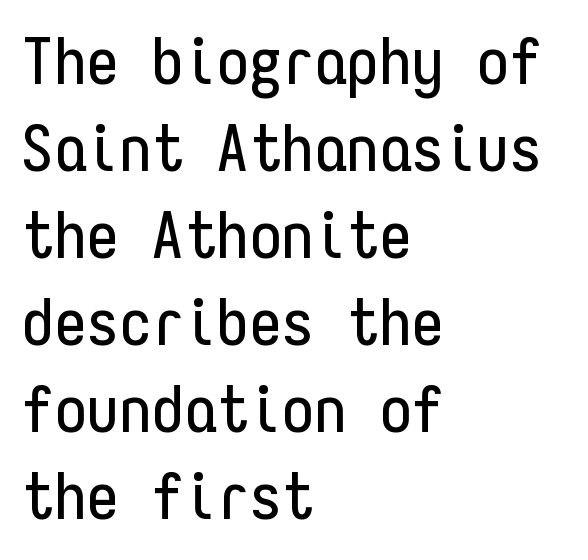
The image shows 65 px condensed sans-serif type, upright, monospaced; set left-aligned, normal line spacing (1.34x), normal letter spacing, not underlined; low stroke contrast and a medium x-height.
